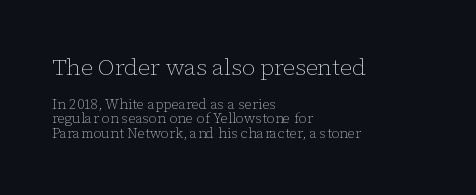
The font's upright variant was chosen for this text. The lines are packed closely together with very little leading. The glyphs are unaccompanied by any horizontal stroke below them. Horizontally, the lines are justified to the leading edge only. Weight: not bold — regular or lighter.
